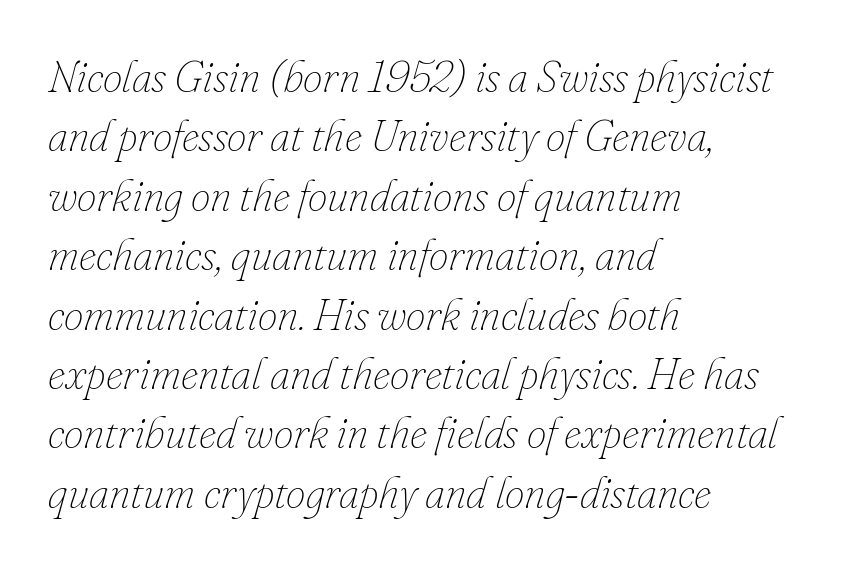
Honestly, there is no underline to notice here at all. What's the leading like? Ordinary, nothing unusual. Quick note: italic. Weight class: somewhere from thin through regular.
